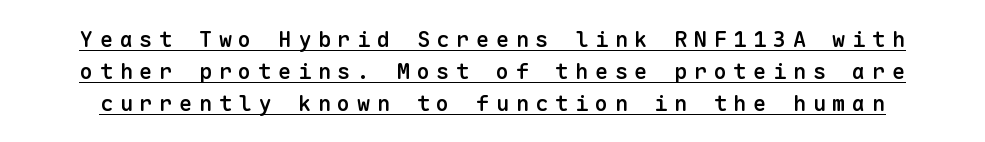
Strokes here are thickened, but only to semibold level. How are the letters spaced? Widely, with obvious added tracking. It's the straight-up-and-down kind of type. The passage shown stacks its lines at a standard gap. Glance below the letters and you will spot a drawn line.
